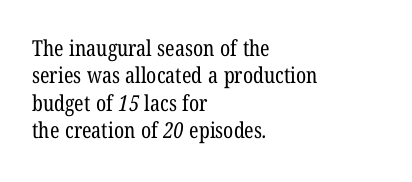
The image shows 22 px text type; set left-aligned, normal line spacing (1.25x), normal letter spacing, not underlined.
